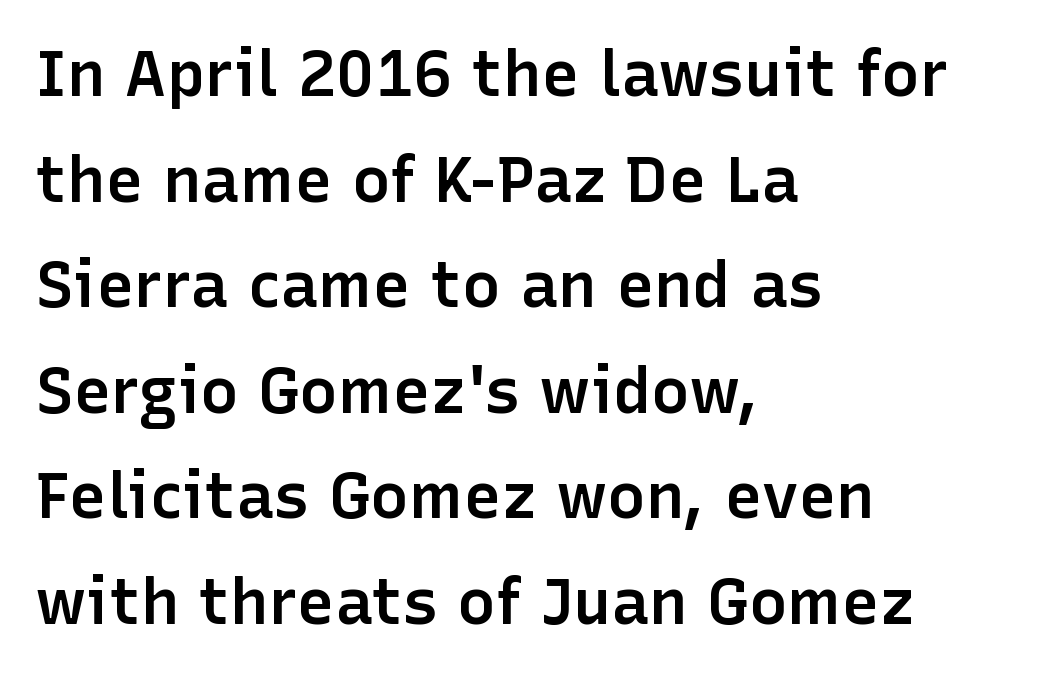
Q: Is the text bold? A: Semi-bold.
Q: Is the text italic (slanted)? A: No, it is upright.
Q: Is the typeface a serif or a sans-serif typeface? A: Sans-serif.
Q: Is the text underlined? A: No.
Q: How is the paragraph aligned? A: Left-aligned.
Q: Is the spacing between letters normal or unusually wide? A: Normal.
Q: Is the spacing between lines tight, normal or loose? A: Normal.
Q: Width (condensed, normal, or wide)? A: Normal.
Q: Stroke contrast? A: Low.
Q: x-height? A: Medium.
Q: Monospaced? A: No.
